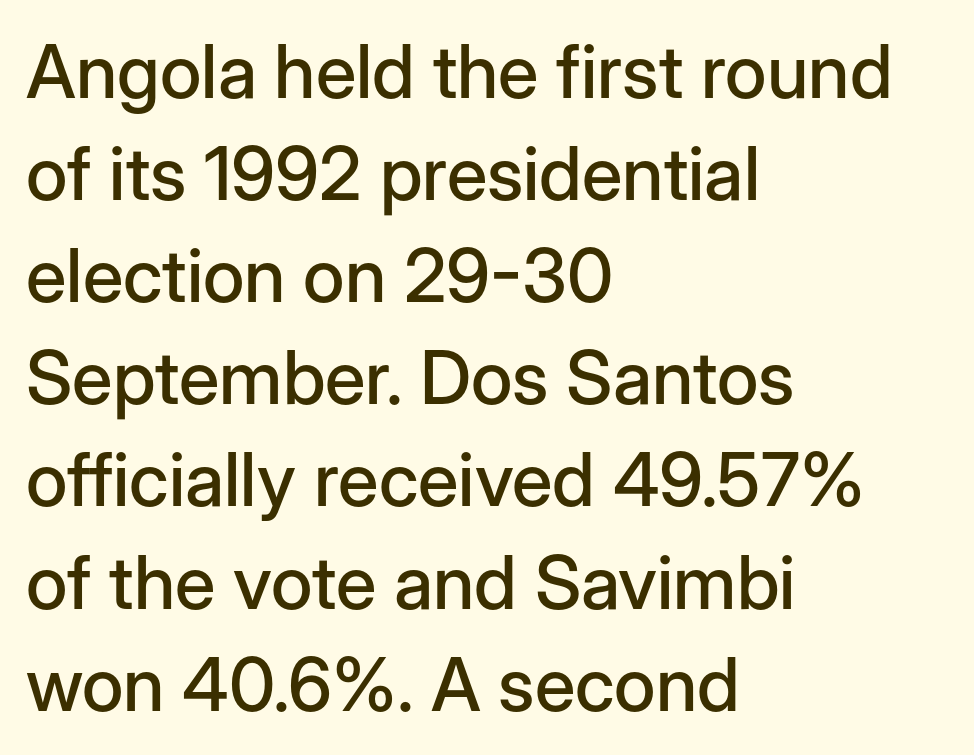
{"serif": "no", "italic": "no", "width": "normal", "stroke_contrast": "low", "x_height": "medium", "monospaced": "no", "underline": "no", "align": "left", "line_spacing": "normal", "line_spacing_ratio": 1.38, "letter_spacing": "normal", "letter_spacing_em": 0.0, "glyph_px": 74}
